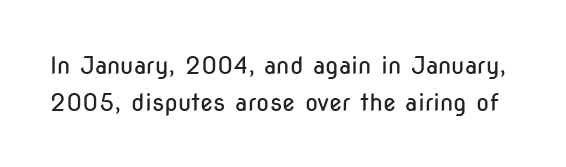
{"italic": "no", "bold": "no", "underline": "no", "line_spacing": "normal", "line_spacing_ratio": 1.54, "letter_spacing": "normal", "letter_spacing_em": 0.0, "glyph_px": 24}
